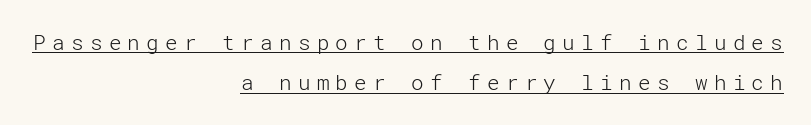
{"italic": "no", "bold": "no", "underline": "yes", "align": "right", "line_spacing": "loose", "line_spacing_ratio": 1.92, "letter_spacing": "wide", "letter_spacing_em": 0.3, "glyph_px": 21}
